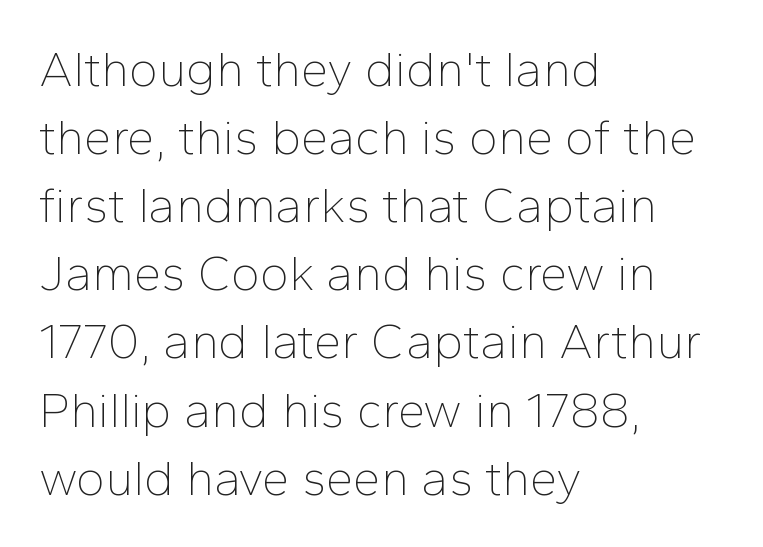
Q: Is the text bold? A: No.
Q: Is the text italic (slanted)? A: No, it is upright.
Q: Is the typeface a serif or a sans-serif typeface? A: Sans-serif.
Q: Is the text underlined? A: No.
Q: How is the paragraph aligned? A: Left-aligned.
Q: Is the spacing between letters normal or unusually wide? A: Normal.
Q: Is the spacing between lines tight, normal or loose? A: Normal.
Q: Width (condensed, normal, or wide)? A: Normal.
Q: Stroke contrast? A: Low.
Q: x-height? A: Medium.
Q: Monospaced? A: No.
